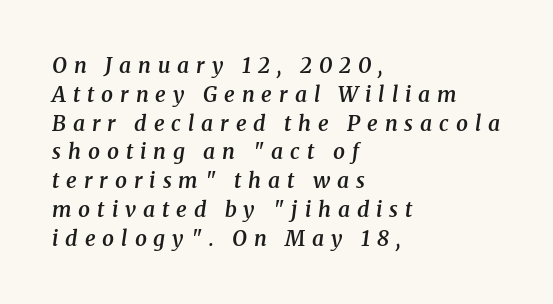
Q: Is the text bold? A: Semi-bold.
Q: Is the text italic (slanted)? A: Yes, it leans right by about 8 degrees.
Q: Is the text underlined? A: No.
Q: How is the paragraph aligned? A: Left-aligned.
Q: Is the spacing between letters normal or unusually wide? A: Unusually wide.
Q: Is the spacing between lines tight, normal or loose? A: Normal.
